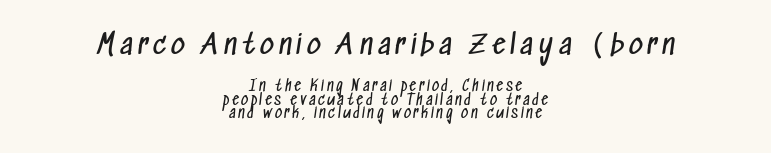
Q: Is the text bold? A: No.
Q: Is the text underlined? A: No.
Q: How is the paragraph aligned? A: Centered.
Q: Is the spacing between lines tight, normal or loose? A: Tight.
Q: Which block of text is set in a larger size, the first (top) or the second (bottom)? A: The first (top) one.
